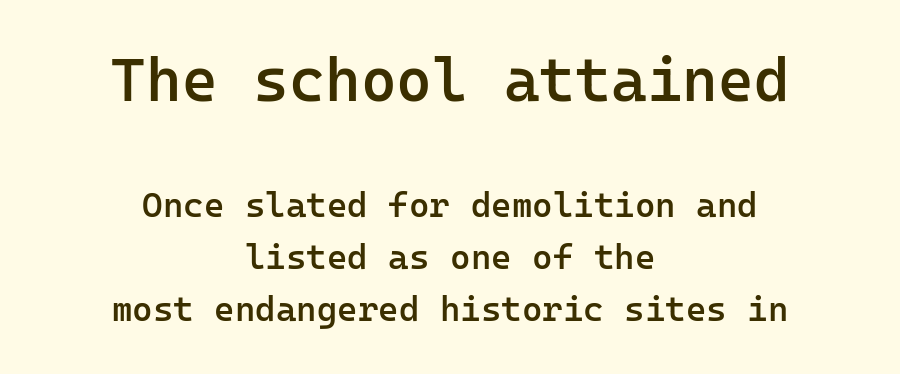
Q: Is the text bold? A: Semi-bold.
Q: Is the text italic (slanted)? A: No, it is upright.
Q: Is the typeface a serif or a sans-serif typeface? A: Sans-serif.
Q: Is the text underlined? A: No.
Q: How is the paragraph aligned? A: Centered.
Q: Is the spacing between letters normal or unusually wide? A: Normal.
Q: Is the spacing between lines tight, normal or loose? A: Normal.
Q: Which block of text is set in a larger size, the first (top) or the second (bottom)? A: The first (top) one.
Q: Width (condensed, normal, or wide)? A: Normal.
Q: Stroke contrast? A: Low.
Q: x-height? A: Medium.
Q: Monospaced? A: Yes.
